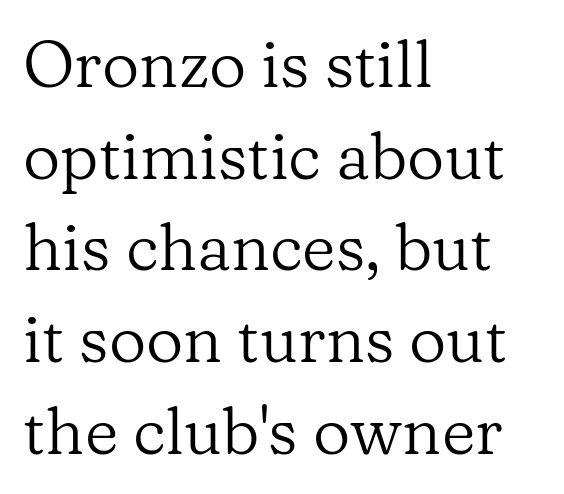
Q: Is the text bold? A: No.
Q: Is the text italic (slanted)? A: No, it is upright.
Q: Is the typeface a serif or a sans-serif typeface? A: Serif.
Q: Is the text underlined? A: No.
Q: How is the paragraph aligned? A: Left-aligned.
Q: Is the spacing between letters normal or unusually wide? A: Normal.
Q: Is the spacing between lines tight, normal or loose? A: Normal.
Q: Width (condensed, normal, or wide)? A: Normal.
Q: Stroke contrast? A: Low.
Q: x-height? A: Medium.
Q: Monospaced? A: No.
